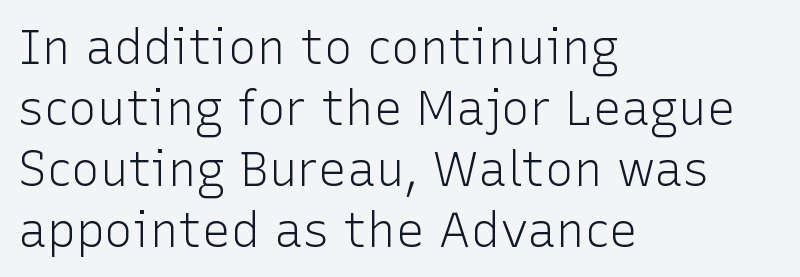
{"serif": "no", "italic": "no", "bold": "no", "weight": "light", "width": "normal", "stroke_contrast": "low", "x_height": "medium", "monospaced": "no", "underline": "no", "align": "left", "line_spacing": "normal", "line_spacing_ratio": 1.27, "letter_spacing": "normal", "letter_spacing_em": 0.0, "glyph_px": 48}
